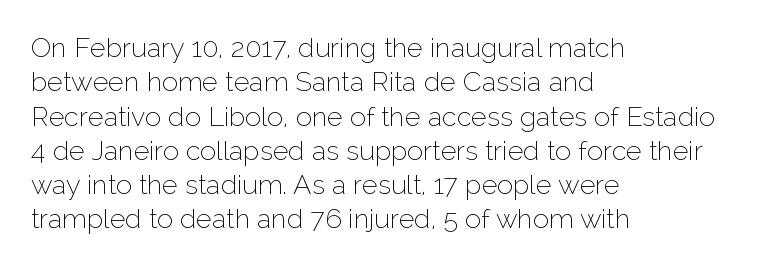
The image shows 27 px text type, upright; set left-aligned, normal line spacing (1.27x), normal letter spacing, not underlined.
